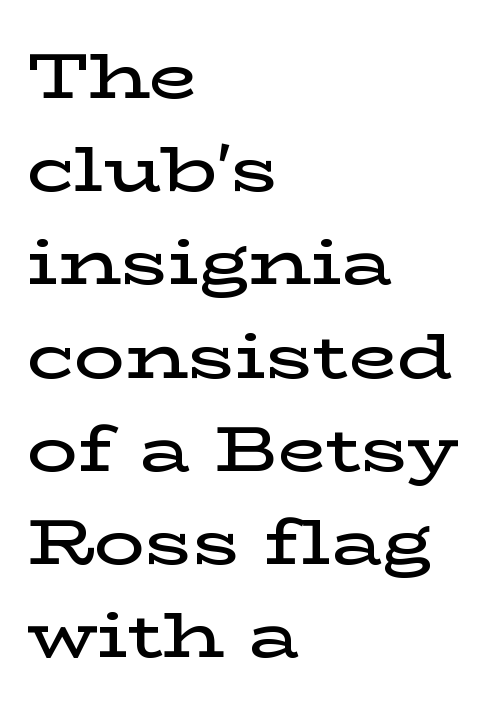
This is roman type, the default non-slanted kind. Line spacing here is normal. A somewhat darkened texture: the type is semibold rather than bold. Think of a printed novel: that variable character pitch is what you see here. How are the letters spaced? Ordinarily, with no added tracking. Letterform terminals end in serifs throughout the passage.
